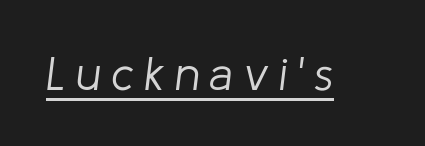
Q: Is the text bold? A: No.
Q: Is the text italic (slanted)? A: Yes, it leans right by about 8 degrees.
Q: Is the text underlined? A: Yes.
Q: Is the spacing between letters normal or unusually wide? A: Unusually wide.
Q: Width (condensed, normal, or wide)? A: Normal.
Q: Stroke contrast? A: Low.
Q: x-height? A: Medium.
Q: Monospaced? A: No.
